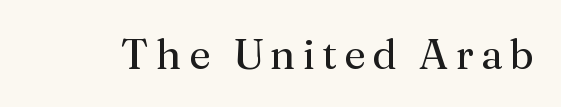
{"serif": "yes", "italic": "no", "bold": "no", "weight": "regular", "width": "normal", "stroke_contrast": "medium", "x_height": "medium", "monospaced": "no", "underline": "no", "glyph_px": 42}
